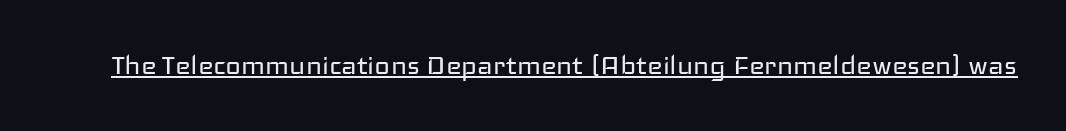
The image shows 33 px regular-weight, wide sans-serif type, upright; set normal letter spacing, underlined; low stroke contrast and a medium x-height.
